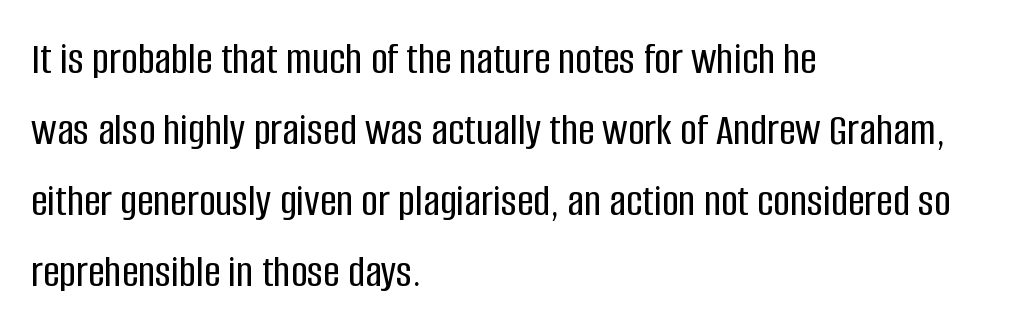
The image shows 46 px condensed sans-serif type, upright; set left-aligned, normal line spacing (1.54x), normal letter spacing, not underlined; low stroke contrast and a large x-height.
